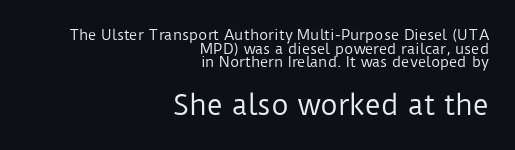
Q: Is the text bold? A: No.
Q: Is the text italic (slanted)? A: No, it is upright.
Q: Is the text underlined? A: No.
Q: How is the paragraph aligned? A: Right-aligned.
Q: Is the spacing between letters normal or unusually wide? A: Normal.
Q: Is the spacing between lines tight, normal or loose? A: Tight.
Q: Which block of text is set in a larger size, the first (top) or the second (bottom)? A: The second (bottom) one.
